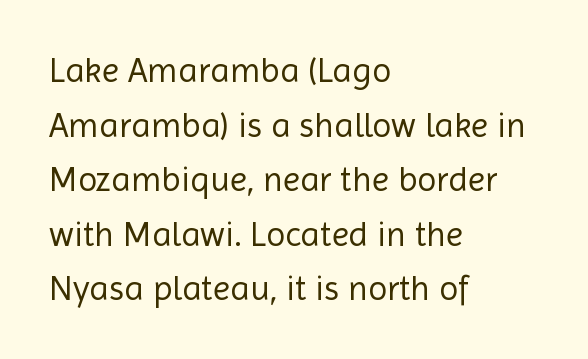
{"serif": "no", "italic": "no", "bold": "no", "weight": "regular", "width": "normal", "x_height": "medium", "monospaced": "no", "underline": "no", "align": "left", "line_spacing": "normal", "line_spacing_ratio": 1.56, "letter_spacing": "normal", "letter_spacing_em": 0.0, "glyph_px": 35}
